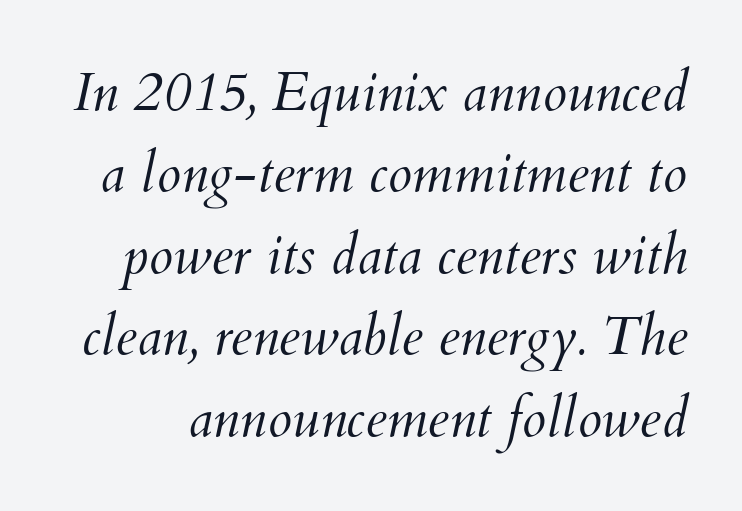
{"italic": "yes", "lean": "right", "slant_degrees": 12, "bold": "no", "weight": "light", "width": "normal", "stroke_contrast": "medium", "x_height": "small", "monospaced": "no", "underline": "no", "line_spacing": "normal", "line_spacing_ratio": 1.48, "letter_spacing": "normal", "letter_spacing_em": 0.0, "glyph_px": 55}
